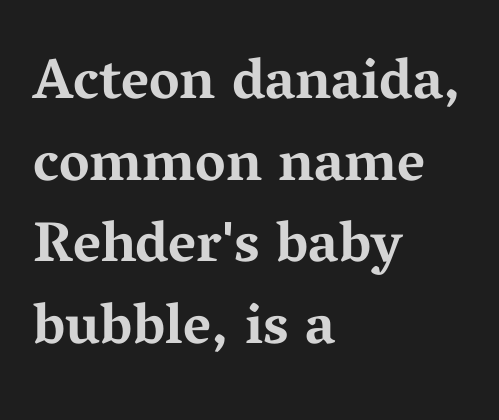
{"serif": "yes", "italic": "no", "bold": "yes", "weight": "bold", "width": "wide", "stroke_contrast": "medium", "x_height": "medium", "monospaced": "no", "underline": "no", "align": "left", "line_spacing": "normal", "line_spacing_ratio": 1.43, "letter_spacing": "normal", "letter_spacing_em": 0.0, "glyph_px": 57}
